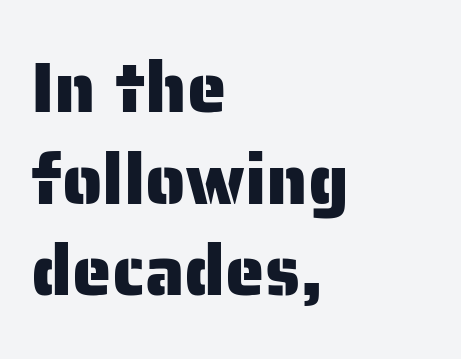
{"serif": "no", "italic": "no", "width": "normal", "stroke_contrast": "low", "x_height": "medium", "monospaced": "no", "underline": "no", "align": "left", "line_spacing": "normal", "line_spacing_ratio": 1.29, "letter_spacing": "normal", "letter_spacing_em": 0.0, "glyph_px": 71}
